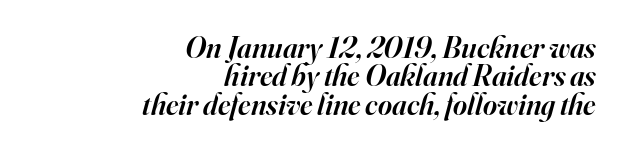
Q: Is the text bold? A: Semi-bold.
Q: Is the text italic (slanted)? A: Yes, it leans right by about 16 degrees.
Q: Is the typeface a serif or a sans-serif typeface? A: Serif.
Q: Is the text underlined? A: No.
Q: How is the paragraph aligned? A: Right-aligned.
Q: Is the spacing between letters normal or unusually wide? A: Normal.
Q: Is the spacing between lines tight, normal or loose? A: Tight.
Q: Width (condensed, normal, or wide)? A: Normal.
Q: Stroke contrast? A: High.
Q: x-height? A: Small.
Q: Monospaced? A: No.
